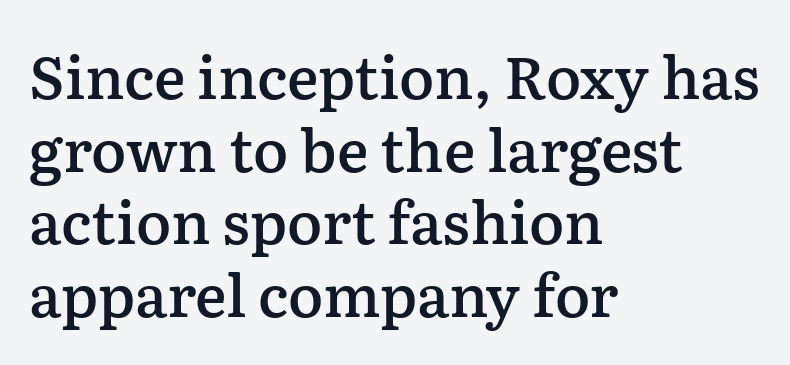
{"serif": "yes", "italic": "no", "bold": "semi", "weight": "semibold", "width": "normal", "stroke_contrast": "low", "x_height": "medium", "monospaced": "no", "underline": "no", "align": "left", "line_spacing_ratio": 1.23, "letter_spacing": "normal", "letter_spacing_em": 0.0, "glyph_px": 59}
